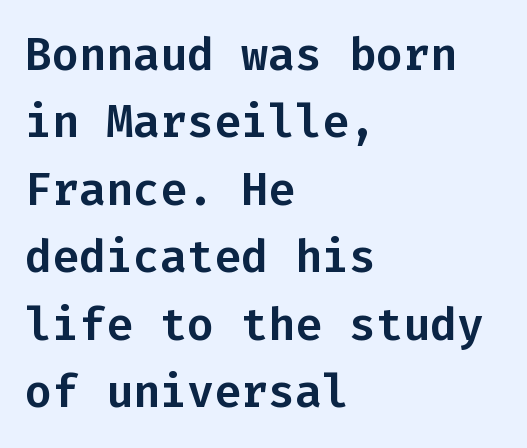
Posture: straight, roman, zero tilt. Observe the absence of serifs on each vertical stroke in this sample. Check under the words: just untouched page. Here the glyphs are tracked normally, forming tight word shapes.
